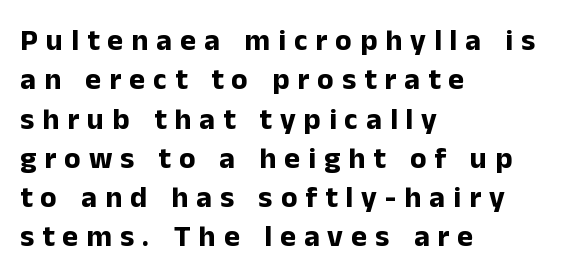
Q: Is the text bold? A: Yes.
Q: Is the text italic (slanted)? A: No, it is upright.
Q: Is the typeface a serif or a sans-serif typeface? A: Sans-serif.
Q: Is the text underlined? A: No.
Q: How is the paragraph aligned? A: Left-aligned.
Q: Is the spacing between letters normal or unusually wide? A: Unusually wide.
Q: Is the spacing between lines tight, normal or loose? A: Normal.
Q: Width (condensed, normal, or wide)? A: Normal.
Q: Stroke contrast? A: Low.
Q: x-height? A: Medium.
Q: Monospaced? A: No.
